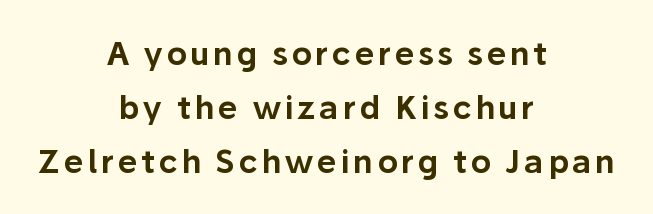
Characters remain perfectly vertical along every line. You could not count columns in this text — the font is proportionally spaced. The face used here is a sans, in the tradition of grotesques and geometrics. These lines are centered, leaving both edges ragged. The baseline area is clear.
